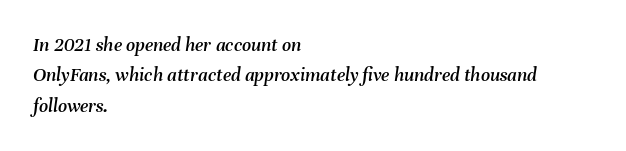
{"italic": "yes", "lean": "right", "slant_degrees": 8, "underline": "no", "align": "left", "line_spacing": "normal", "line_spacing_ratio": 1.52, "letter_spacing": "normal", "letter_spacing_em": 0.0, "glyph_px": 20}
